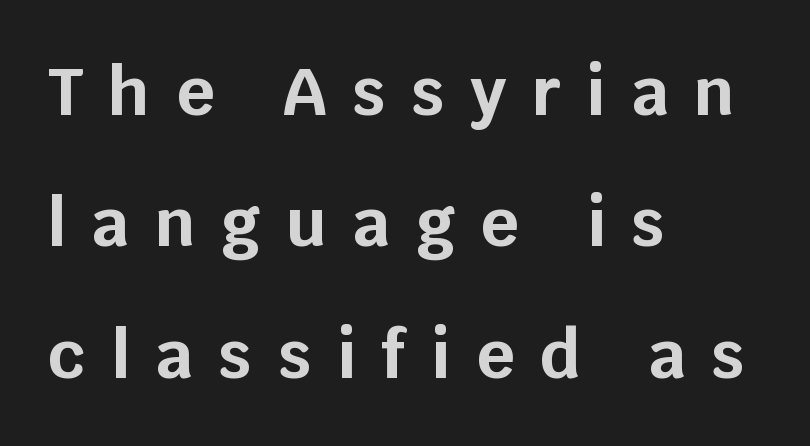
Q: Is the text bold? A: Yes.
Q: Is the text italic (slanted)? A: No, it is upright.
Q: Is the typeface a serif or a sans-serif typeface? A: Sans-serif.
Q: Is the text underlined? A: No.
Q: How is the paragraph aligned? A: Left-aligned.
Q: Is the spacing between letters normal or unusually wide? A: Unusually wide.
Q: Is the spacing between lines tight, normal or loose? A: Loose.
Q: Width (condensed, normal, or wide)? A: Normal.
Q: Stroke contrast? A: Low.
Q: x-height? A: Large.
Q: Monospaced? A: No.
